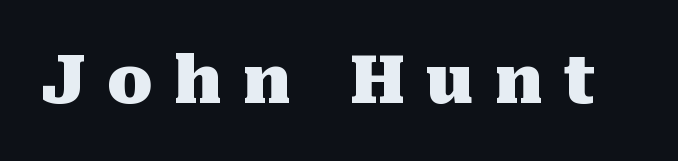
You could only call the tracking loose — the letters float apart. Strokes here are thick enough to call this a true bold. The rendering uses natural spacing where letterforms have individual widths. The font family rendered here belongs to the serif group. Plain, unruled lines of type. These lines were composed using upright roman letters.
